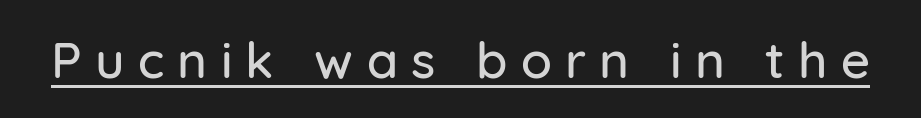
Q: Is the text italic (slanted)? A: No, it is upright.
Q: Is the typeface a serif or a sans-serif typeface? A: Sans-serif.
Q: Is the text underlined? A: Yes.
Q: Is the spacing between letters normal or unusually wide? A: Unusually wide.
Q: Width (condensed, normal, or wide)? A: Normal.
Q: Stroke contrast? A: Low.
Q: x-height? A: Medium.
Q: Monospaced? A: No.
